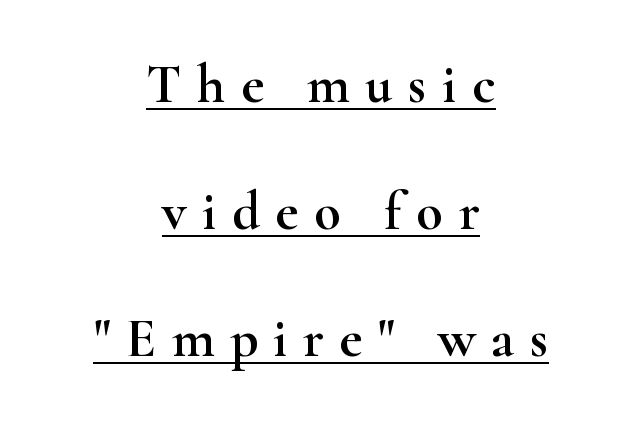
Q: Is the text italic (slanted)? A: No, it is upright.
Q: Is the typeface a serif or a sans-serif typeface? A: Serif.
Q: Is the text underlined? A: Yes.
Q: How is the paragraph aligned? A: Centered.
Q: Is the spacing between letters normal or unusually wide? A: Unusually wide.
Q: Is the spacing between lines tight, normal or loose? A: Loose.
Q: Width (condensed, normal, or wide)? A: Wide.
Q: Stroke contrast? A: High.
Q: x-height? A: Small.
Q: Monospaced? A: No.
